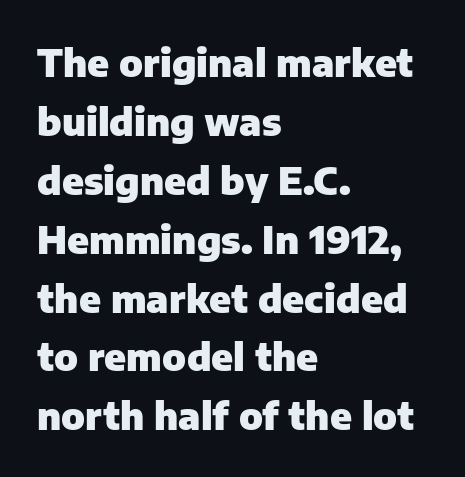
You could not count columns in this text — the font is proportionally spaced. This sample keeps an unexceptional amount of space between lines. Layout note: lines flush left. Words float on clear page, feet unadorned. The passage shown has conventional tracking throughout. Every character sits straight up, as roman type does.
